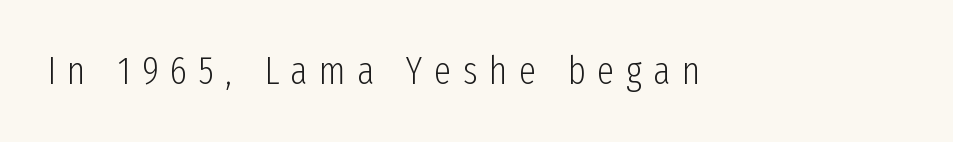
{"serif": "no", "italic": "no", "bold": "no", "weight": "light", "width": "condensed", "stroke_contrast": "low", "x_height": "medium", "monospaced": "no", "underline": "no", "letter_spacing": "wide", "letter_spacing_em": 0.29, "glyph_px": 39}
